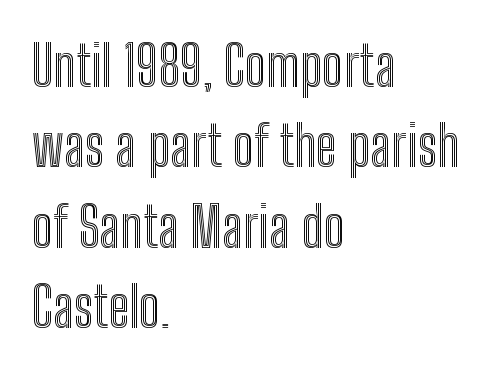
Q: Is the text italic (slanted)? A: No, it is upright.
Q: Is the text underlined? A: No.
Q: How is the paragraph aligned? A: Left-aligned.
Q: Is the spacing between letters normal or unusually wide? A: Normal.
Q: Is the spacing between lines tight, normal or loose? A: Normal.
Q: Width (condensed, normal, or wide)? A: Condensed.
Q: x-height? A: Medium.
Q: Monospaced? A: No.
